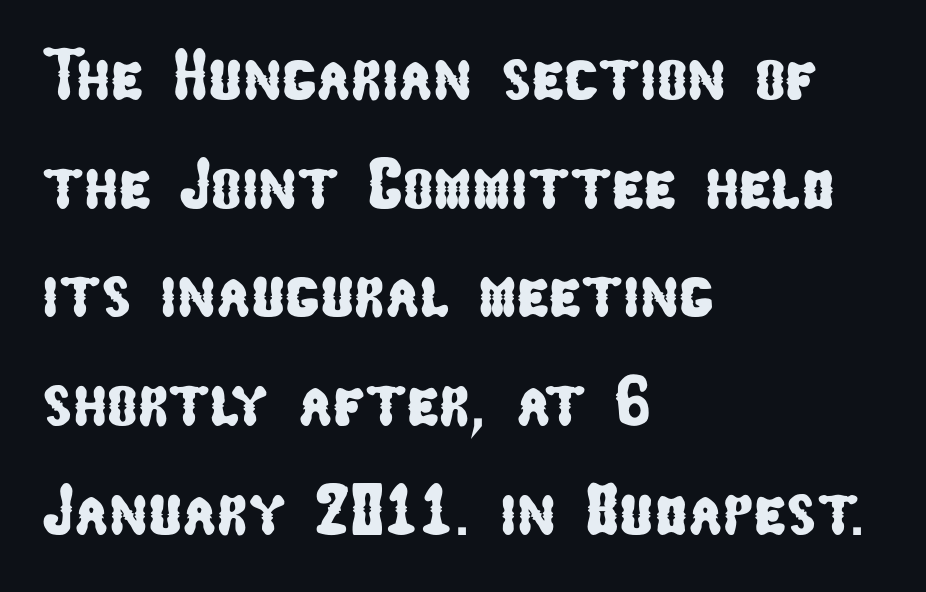
The image shows 72 px condensed sans-serif type; set left-aligned, normal line spacing (1.51x), normal letter spacing, not underlined; low stroke contrast and a medium x-height.
